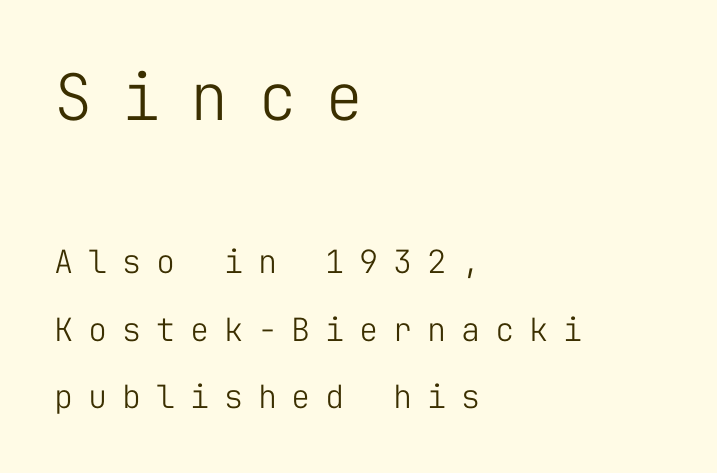
{"serif": "no", "italic": "no", "bold": "no", "weight": "light", "width": "normal", "stroke_contrast": "low", "x_height": "medium", "monospaced": "yes", "underline": "no", "align": "left", "line_spacing": "loose", "line_spacing_ratio": 2.11, "letter_spacing": "wide", "letter_spacing_em": 0.46, "larger_block": "first", "size_ratio": 2.0, "glyph_px": 64}
